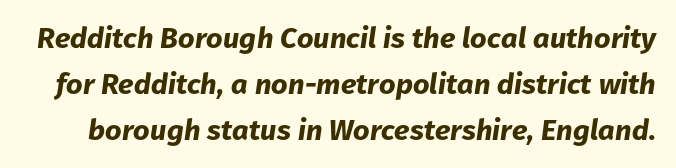
The image shows 29 px bold type, italic (leaning right); set normal line spacing (1.58x), normal letter spacing, not underlined; low stroke contrast and a medium x-height.
